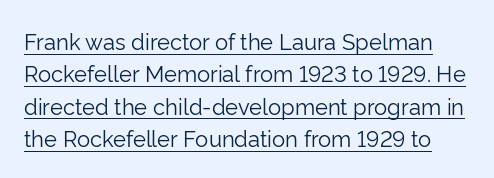
Q: Is the text bold? A: No.
Q: Is the text italic (slanted)? A: No, it is upright.
Q: Is the text underlined? A: Yes.
Q: Is the spacing between letters normal or unusually wide? A: Normal.
Q: Is the spacing between lines tight, normal or loose? A: Normal.
